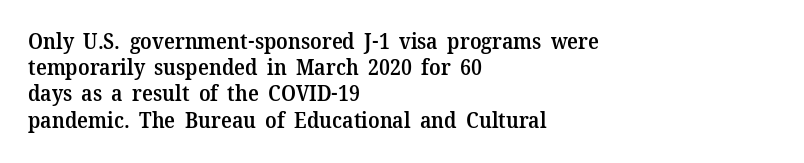
{"italic": "no", "bold": "semi", "underline": "no", "align": "left", "line_spacing": "normal", "line_spacing_ratio": 1.25, "letter_spacing": "normal", "letter_spacing_em": 0.0, "glyph_px": 21}
